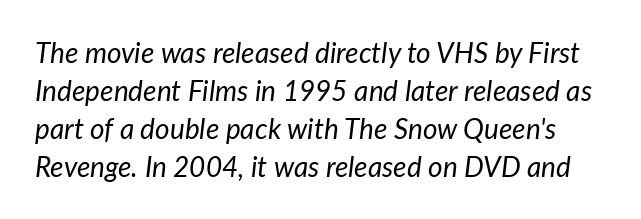
The image shows 28 px regular-weight type, italic (leaning right); set normal line spacing (1.36x), normal letter spacing, not underlined; low stroke contrast and a medium x-height.
